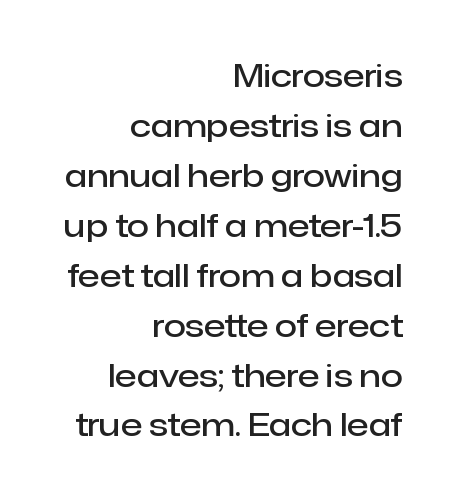
Every stem runs plumb, perpendicular to the baseline. Spacing verdict: proportional, widths tailored to each character. The rag falls on the left side of this text block. The glyphs have the mass of a demibold cut, below bold. Words appear dense and cohesive because spacing is normal. The space beneath each line is pristine and unruled.
